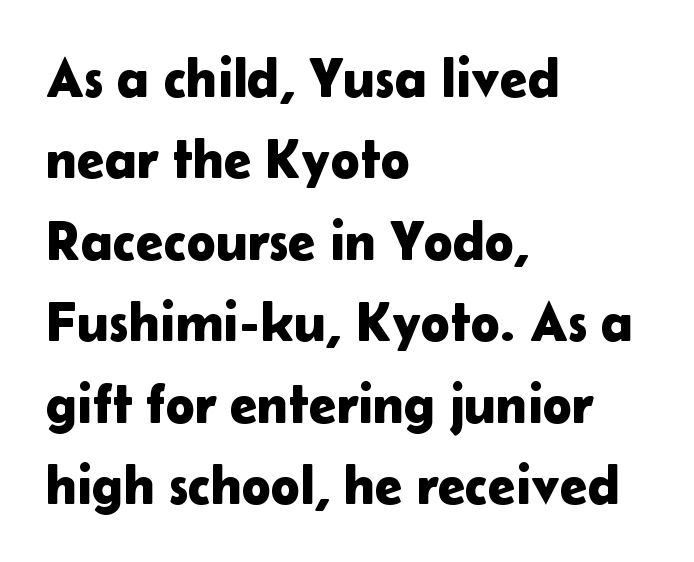
{"serif": "no", "italic": "no", "width": "normal", "stroke_contrast": "low", "x_height": "medium", "monospaced": "no", "underline": "no", "align": "left", "line_spacing": "normal", "line_spacing_ratio": 1.48, "letter_spacing": "normal", "letter_spacing_em": 0.0, "glyph_px": 55}
